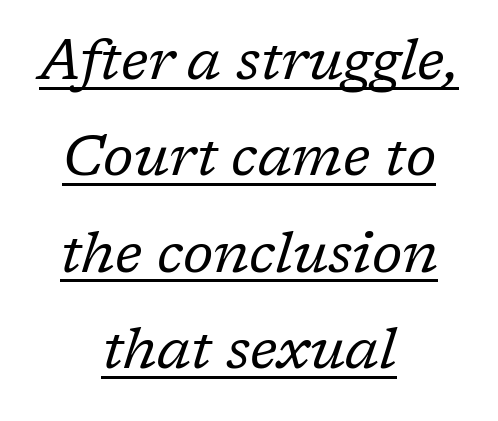
{"serif": "yes", "italic": "yes", "lean": "right", "slant_degrees": 17, "bold": "no", "weight": "regular", "width": "normal", "stroke_contrast": "low", "x_height": "medium", "monospaced": "no", "underline": "yes", "align": "center", "line_spacing": "normal", "line_spacing_ratio": 1.69, "letter_spacing": "normal", "letter_spacing_em": 0.0, "glyph_px": 57}
